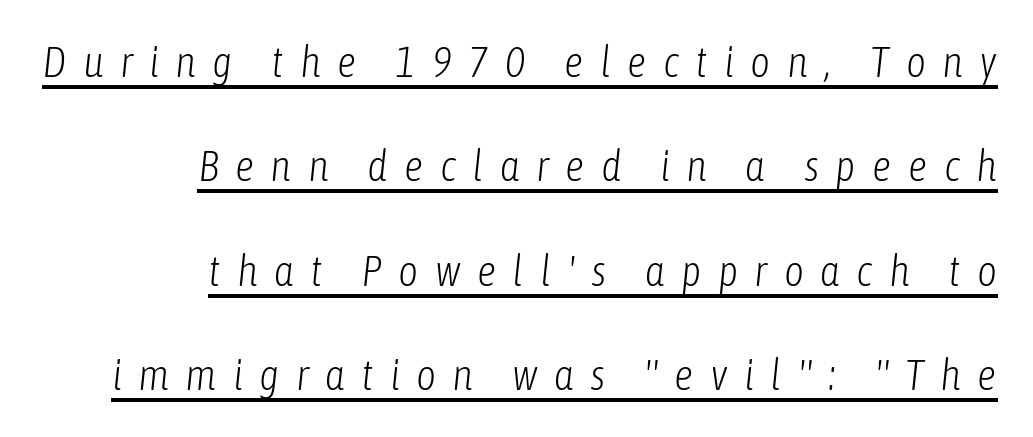
Think of a printed novel: that variable character pitch is what you see here. When letters slant like this, we call the style italic. Typeset ragged left — the right edge is the straight one. Vertically, the passage feels expansive, rows floating well apart. This rendering widens character spacing well past its baseline value. The strokes carry an ordinary text weight at most.
